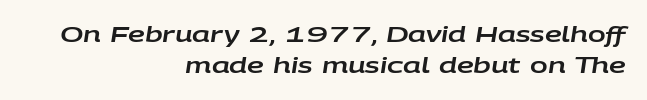
The leading is moderate, giving the passage an even texture. The passage shown is not underscored anywhere. Students, note that the glyphs here touch the page at normal intervals. Leftover space on each line is placed entirely before the opening word.
